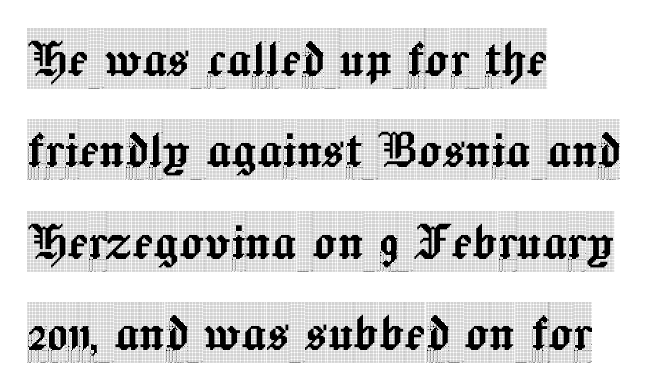
Each row of text sits above clean, open space. The leading is moderate, giving the passage an even texture. These lines are composed in type with serifs. In terms of posture, this sample is upright. A classic flush-left, rag-right setting is used for this passage.
